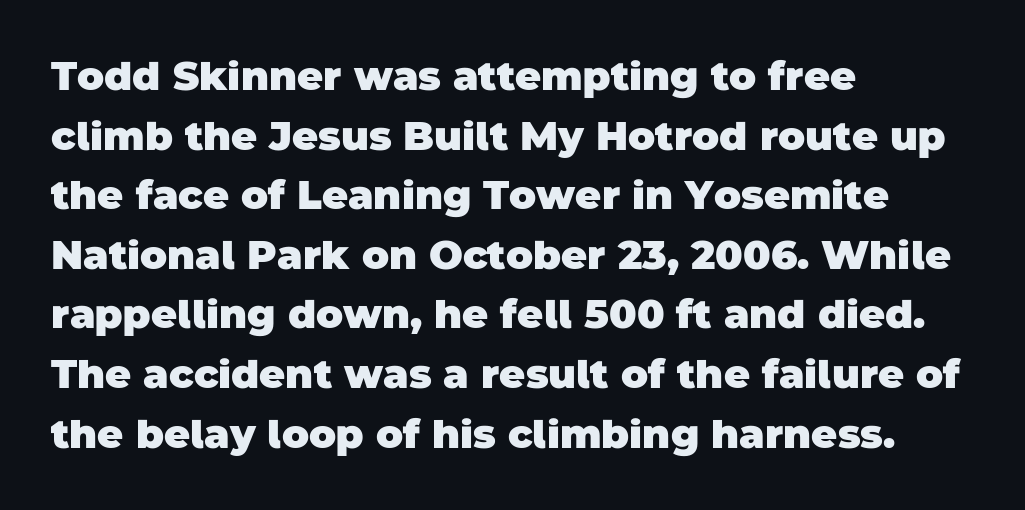
Q: Is the text bold? A: Yes.
Q: Is the typeface a serif or a sans-serif typeface? A: Sans-serif.
Q: Is the text underlined? A: No.
Q: How is the paragraph aligned? A: Left-aligned.
Q: Is the spacing between letters normal or unusually wide? A: Normal.
Q: Is the spacing between lines tight, normal or loose? A: Normal.
Q: Width (condensed, normal, or wide)? A: Normal.
Q: Stroke contrast? A: Low.
Q: x-height? A: Large.
Q: Monospaced? A: No.
